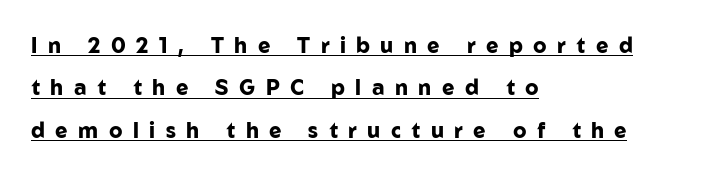
{"italic": "no", "bold": "yes", "underline": "yes", "align": "left", "line_spacing": "loose", "line_spacing_ratio": 2.02, "letter_spacing": "wide", "letter_spacing_em": 0.5, "glyph_px": 21}
